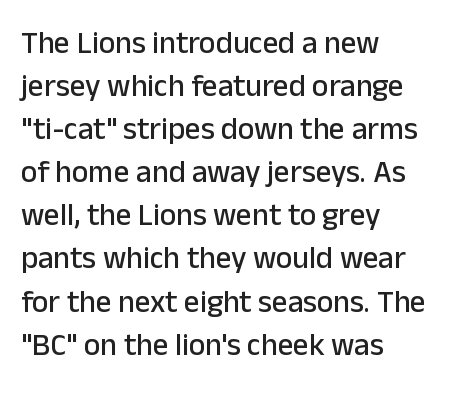
{"serif": "no", "italic": "no", "width": "normal", "stroke_contrast": "low", "x_height": "medium", "monospaced": "no", "underline": "no", "align": "left", "line_spacing": "normal", "line_spacing_ratio": 1.39, "letter_spacing": "normal", "letter_spacing_em": 0.0, "glyph_px": 31}
